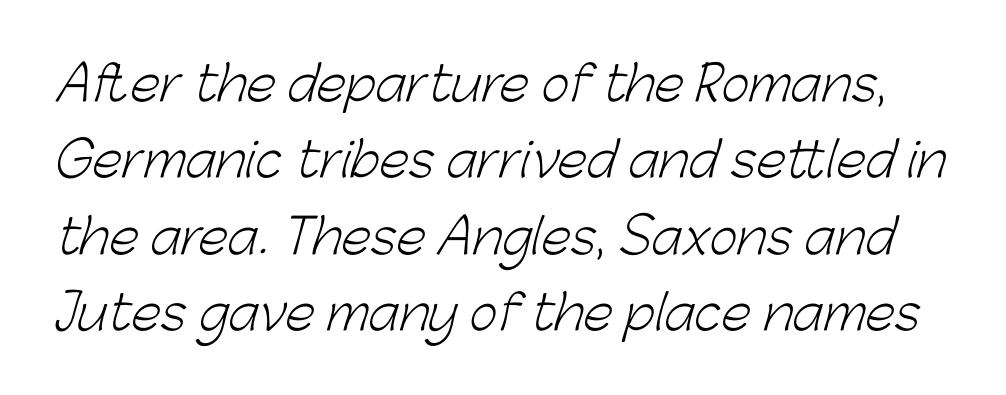
Leading matches the norm, producing a regular column. The face used here is a sans, in the tradition of grotesques and geometrics. Heft: none added — not bold. Is this a fixed-width face? No — the glyphs have proportional, varying widths. Inter-character spacing is left at the font's built-in metrics.
